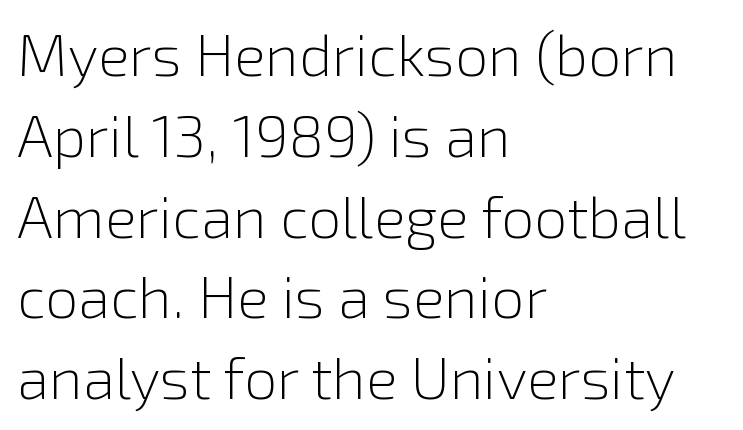
{"serif": "no", "italic": "no", "bold": "no", "weight": "light", "width": "normal", "x_height": "medium", "monospaced": "no", "underline": "no", "align": "left", "line_spacing": "normal", "line_spacing_ratio": 1.37, "letter_spacing": "normal", "letter_spacing_em": 0.0, "glyph_px": 59}
